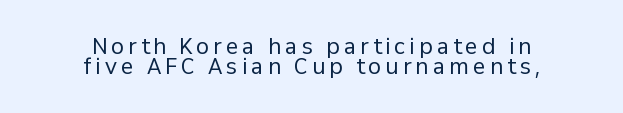
{"italic": "no", "bold": "no", "underline": "no", "align": "center", "line_spacing": "tight", "line_spacing_ratio": 0.95, "letter_spacing": "wide", "letter_spacing_em": 0.2, "glyph_px": 21}
